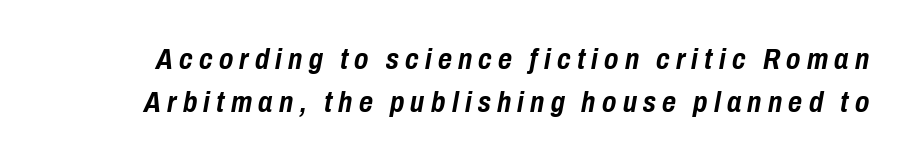
{"italic": "yes", "lean": "right", "slant_degrees": 10, "bold": "yes", "weight": "semibold", "width": "condensed", "stroke_contrast": "low", "x_height": "medium", "monospaced": "no", "underline": "no", "line_spacing": "normal", "line_spacing_ratio": 1.42, "letter_spacing": "wide", "letter_spacing_em": 0.21, "glyph_px": 30}
